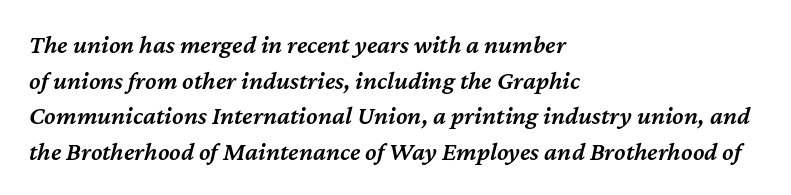
The letterforms sit shoulder to shoulder at normal distance. The lines sit at an ordinary, default distance from one another. Lines of text with bare space underneath. The letters are slanted; this is an italic face. Summary of weight: moderately heavy, a semibold. This rendering uses left alignment, leaving the right contour irregular.
